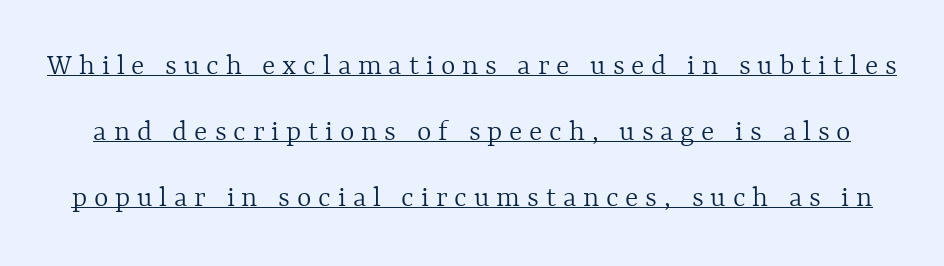
{"italic": "no", "bold": "no", "weight": "light", "width": "normal", "x_height": "medium", "monospaced": "no", "underline": "yes", "line_spacing": "loose", "line_spacing_ratio": 2.13, "letter_spacing": "wide", "letter_spacing_em": 0.22, "glyph_px": 31}
